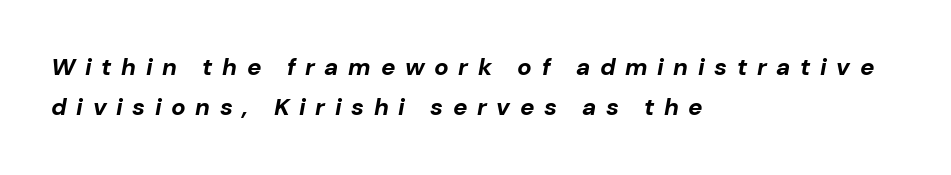
The image shows 24 px bold type, italic (leaning right); set left-aligned, normal line spacing (1.68x), unusually wide letter spacing (+0.4 em), not underlined.
